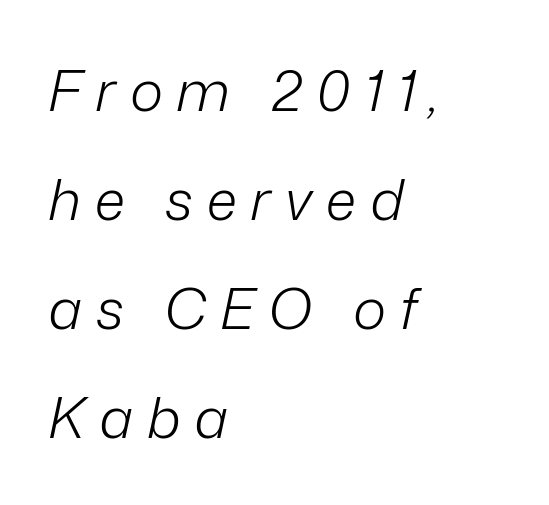
Display-style spreading of the glyphs; the letterfit is very open. Any mark beneath the type? The region is blank. The leading is generous, giving the passage an open texture. Think standard paragraph weight, or any step lighter than that.
